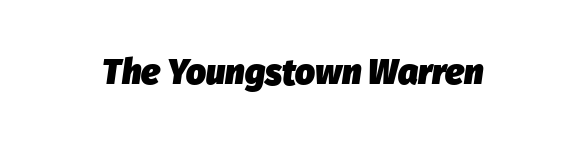
{"italic": "yes", "lean": "right", "slant_degrees": 8, "bold": "yes", "weight": "heavy", "width": "normal", "stroke_contrast": "low", "x_height": "medium", "monospaced": "no", "underline": "no", "letter_spacing": "normal", "letter_spacing_em": 0.0, "glyph_px": 35}
